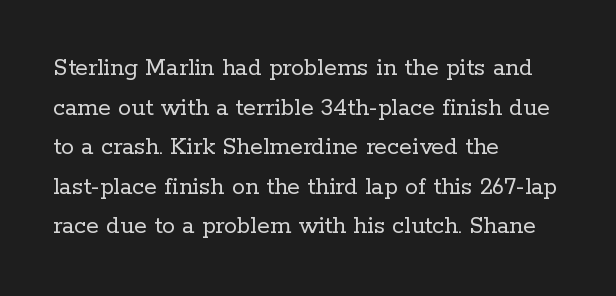
The image shows 26 px text type, upright; set left-aligned, normal line spacing (1.52x), normal letter spacing, not underlined.
